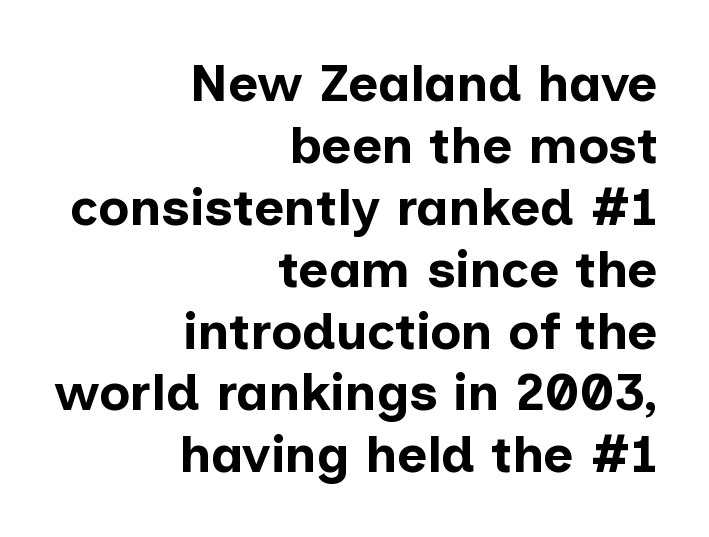
The image shows 52 px bold sans-serif type, upright; set right-aligned, line spacing 1.19x, normal letter spacing, not underlined; low stroke contrast and a medium x-height.
